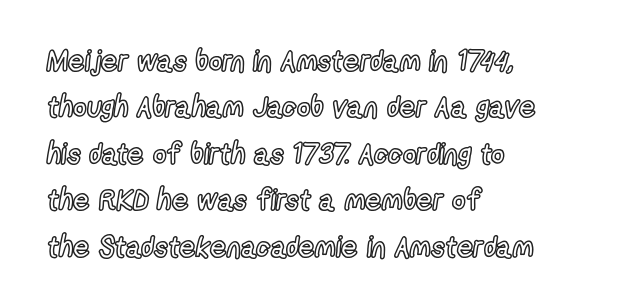
The image shows 29 px condensed type; set left-aligned, normal line spacing (1.6x), normal letter spacing, not underlined; a medium x-height.
